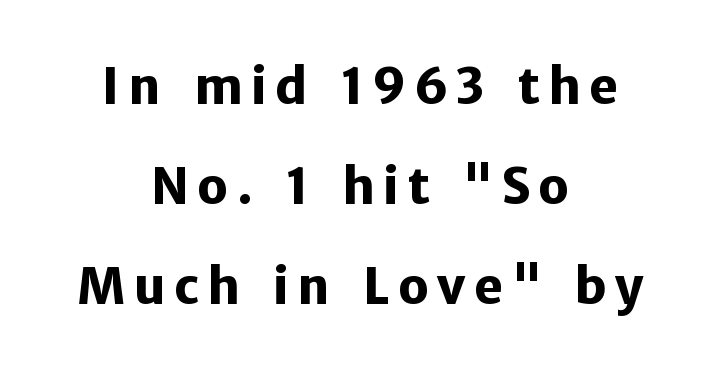
The image shows 49 px heavy sans-serif type, upright; set centered, loose line spacing (2.04x), not underlined; low stroke contrast and a medium x-height.
